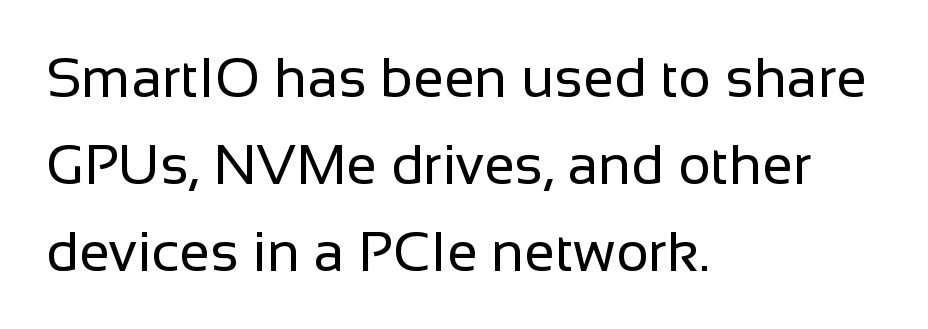
The image shows 56 px regular-weight sans-serif type, upright; set left-aligned, normal line spacing (1.55x), normal letter spacing, not underlined; low stroke contrast and a medium x-height.
